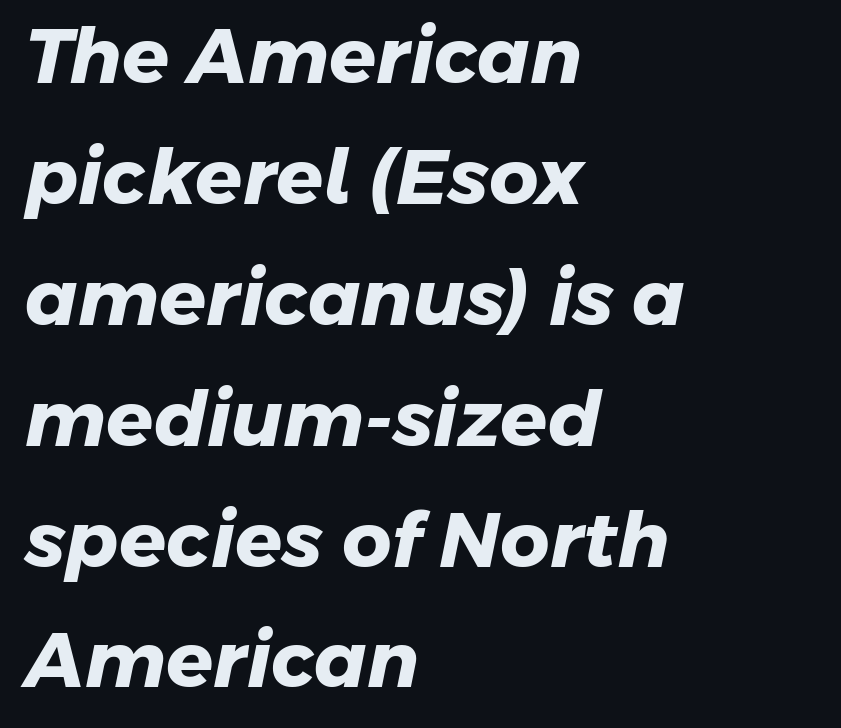
The image shows 77 px heavy sans-serif type; set left-aligned, normal line spacing (1.57x), normal letter spacing, not underlined; low stroke contrast and a medium x-height.
